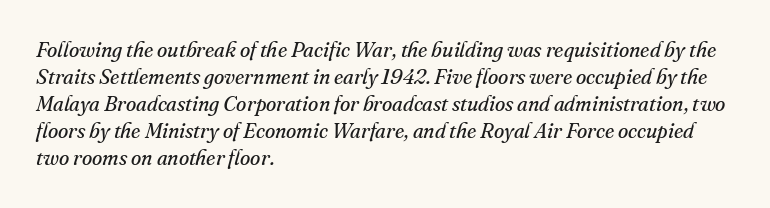
The image shows 21 px text type, italic (leaning right); set left-aligned, normal line spacing (1.29x), normal letter spacing, not underlined.
